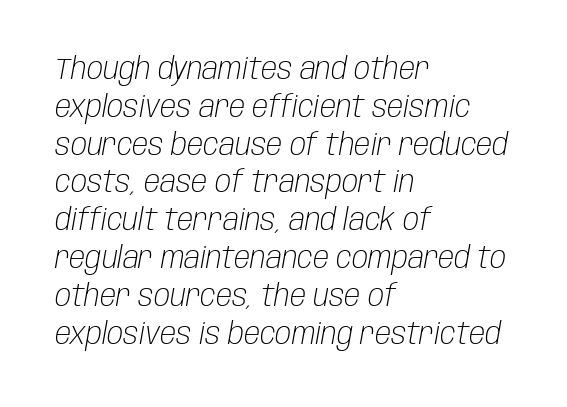
The image shows 30 px light, condensed type, italic (leaning right); set left-aligned, normal line spacing (1.26x), normal letter spacing, not underlined; low stroke contrast and a large x-height.
